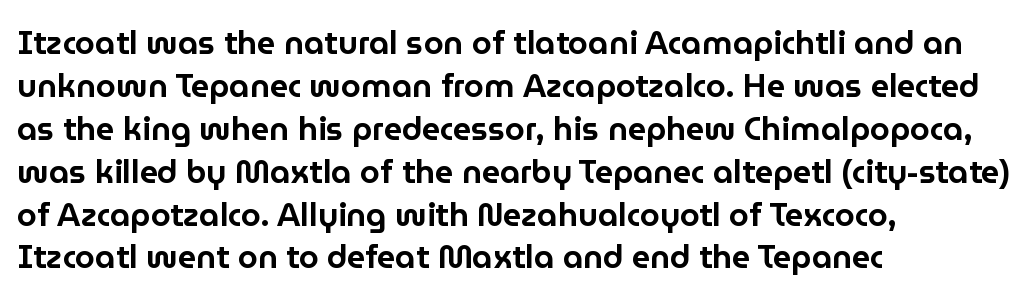
The letters stand straight up with perfectly vertical stems. Compared with typical paragraphs, the rows here are spaced about the same. Reading down the block, your eye returns to a fixed left position each line. Check where the strokes stop: nothing finishes them off — pure sans. Words appear dense and cohesive because spacing is normal.
